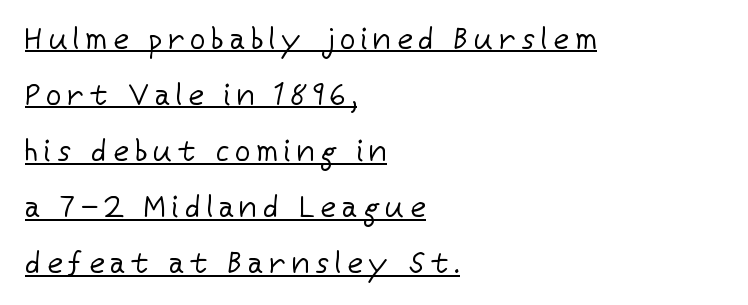
Q: Is the text bold? A: No.
Q: Is the text italic (slanted)? A: No, it is upright.
Q: Is the typeface a serif or a sans-serif typeface? A: Sans-serif.
Q: Is the text underlined? A: Yes.
Q: How is the paragraph aligned? A: Left-aligned.
Q: Is the spacing between letters normal or unusually wide? A: Unusually wide.
Q: Width (condensed, normal, or wide)? A: Normal.
Q: Stroke contrast? A: Low.
Q: x-height? A: Medium.
Q: Monospaced? A: No.
